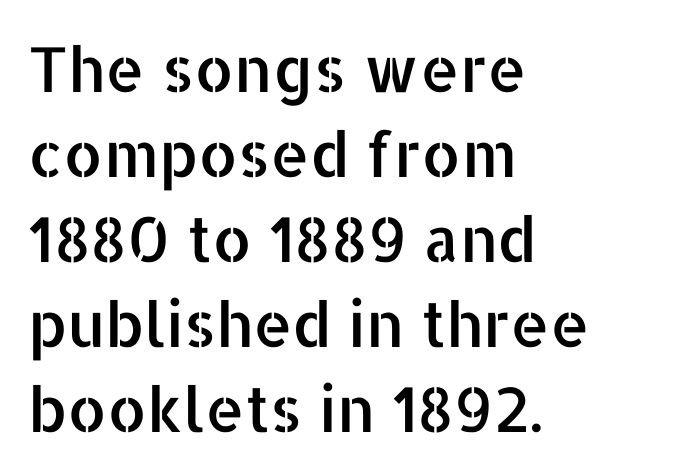
The image shows 62 px sans-serif type, upright; set left-aligned, normal line spacing (1.37x), normal letter spacing, not underlined; low stroke contrast and a medium x-height.
